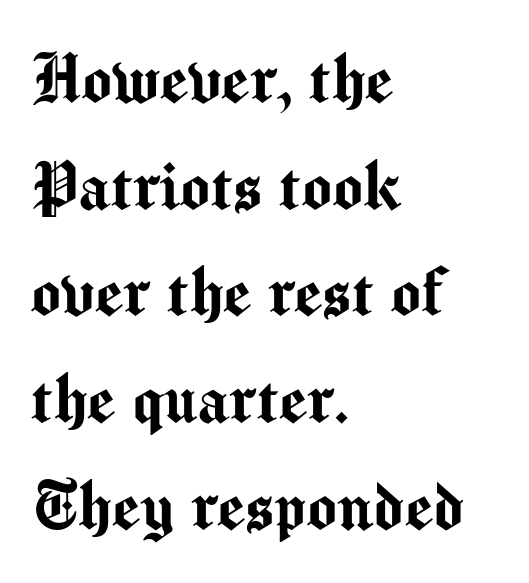
Varying glyph widths throughout — classic text-font behaviour. Is the letter spacing exaggerated? No — it looks like the ordinary default. Every row of glyphs begins at an identical x-position on the left. Type without underlining. Baseline-to-baseline distance is the conventional proportion of letter height. Regarding serifs, this sample does without them.
